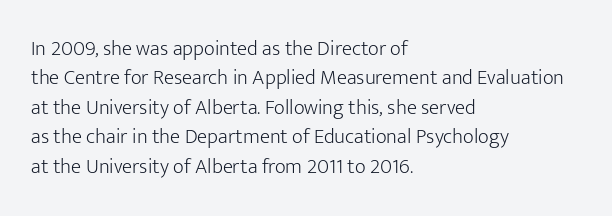
A clean baseline with only descenders dipping below it. If you drew a line through each stem, it would be perfectly vertical. Honestly, the row spacing looks completely unremarkable. Is this a heavy cut? Hardly; it is regular or lighter.
